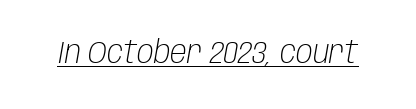
Italic? Definitely — the glyphs are oblique. No extra tracking has been applied to these lines. Do the characters align in a grid? No, the font is proportional. Weight: not bold — regular or lighter.
